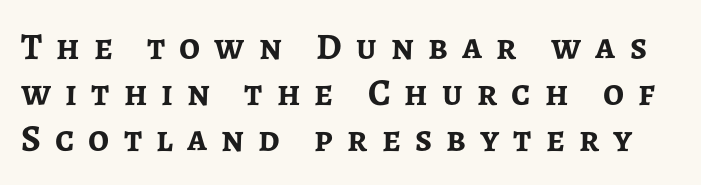
Q: Is the text bold? A: Yes.
Q: Is the text italic (slanted)? A: No, it is upright.
Q: Is the typeface a serif or a sans-serif typeface? A: Sans-serif.
Q: Is the text underlined? A: No.
Q: Is the spacing between letters normal or unusually wide? A: Unusually wide.
Q: Width (condensed, normal, or wide)? A: Normal.
Q: Stroke contrast? A: Low.
Q: x-height? A: Medium.
Q: Monospaced? A: No.
